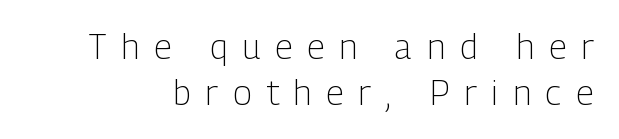
The image shows 34 px light, condensed sans-serif type, upright; set normal line spacing (1.34x), unusually wide letter spacing (+0.44 em), not underlined; low stroke contrast and a medium x-height.
